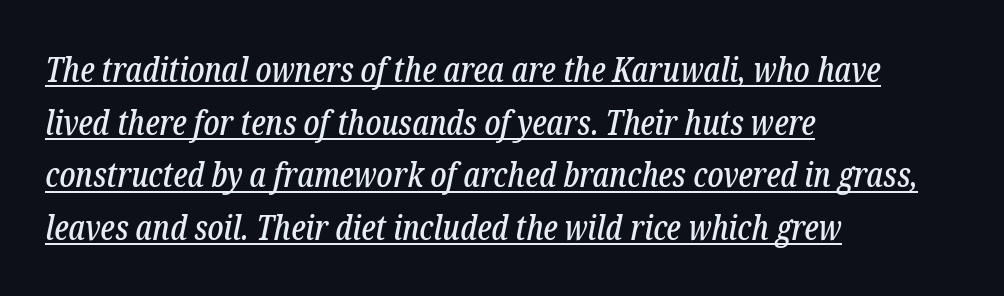
The typography opts for an oblique posture over an upright one. A typesetter would call this proportional, since set widths differ per character. Classification — serif. Looks like someone drew a line under every word here.
